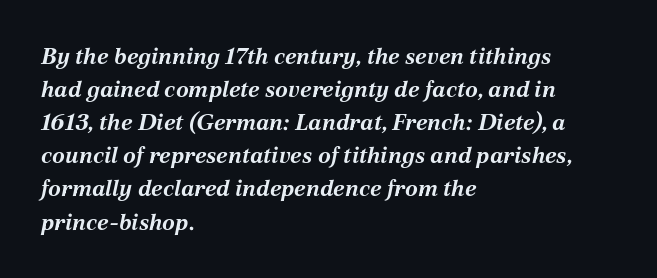
The image shows 23 px bold type, italic (leaning right); set left-aligned, normal line spacing (1.44x), normal letter spacing, not underlined.
